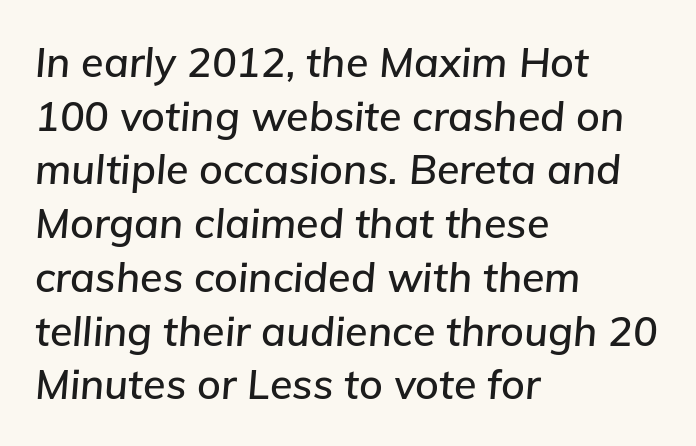
{"italic": "yes", "lean": "right", "slant_degrees": 5, "width": "normal", "stroke_contrast": "low", "x_height": "medium", "monospaced": "no", "underline": "no", "align": "left", "line_spacing": "normal", "line_spacing_ratio": 1.31, "letter_spacing": "normal", "letter_spacing_em": 0.0, "glyph_px": 41}
